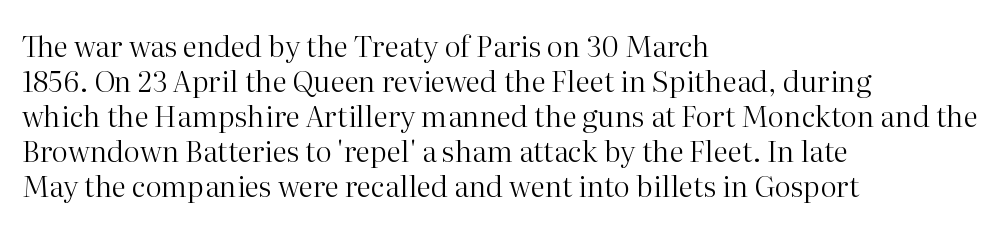
Q: Is the text bold? A: No.
Q: Is the text italic (slanted)? A: No, it is upright.
Q: Is the typeface a serif or a sans-serif typeface? A: Serif.
Q: Is the text underlined? A: No.
Q: How is the paragraph aligned? A: Left-aligned.
Q: Is the spacing between letters normal or unusually wide? A: Normal.
Q: Width (condensed, normal, or wide)? A: Normal.
Q: Stroke contrast? A: High.
Q: x-height? A: Medium.
Q: Monospaced? A: No.
